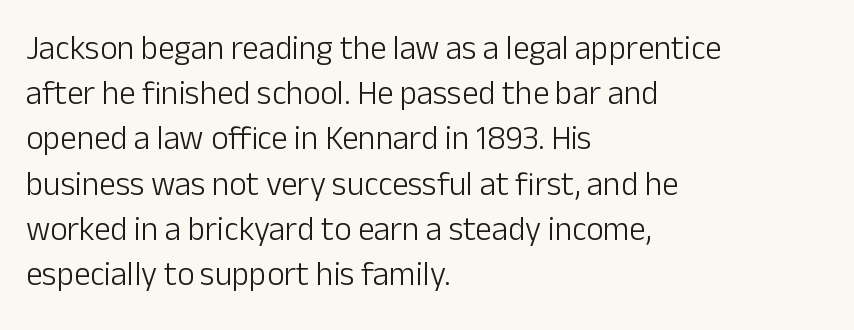
{"serif": "no", "italic": "no", "bold": "no", "weight": "light", "width": "normal", "stroke_contrast": "low", "x_height": "medium", "monospaced": "no", "underline": "no", "align": "left", "line_spacing": "normal", "line_spacing_ratio": 1.37, "letter_spacing": "normal", "letter_spacing_em": 0.0, "glyph_px": 33}
